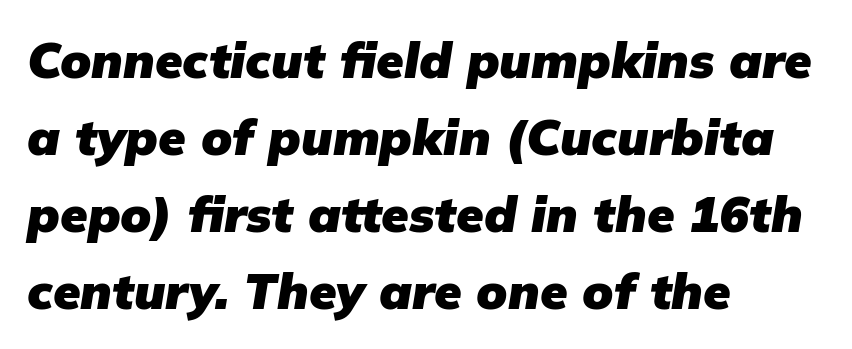
Q: Is the text bold? A: Yes.
Q: Is the text italic (slanted)? A: Yes, it leans right by about 9 degrees.
Q: Is the text underlined? A: No.
Q: How is the paragraph aligned? A: Left-aligned.
Q: Is the spacing between letters normal or unusually wide? A: Normal.
Q: Is the spacing between lines tight, normal or loose? A: Normal.
Q: Width (condensed, normal, or wide)? A: Normal.
Q: Stroke contrast? A: Low.
Q: x-height? A: Medium.
Q: Monospaced? A: No.
